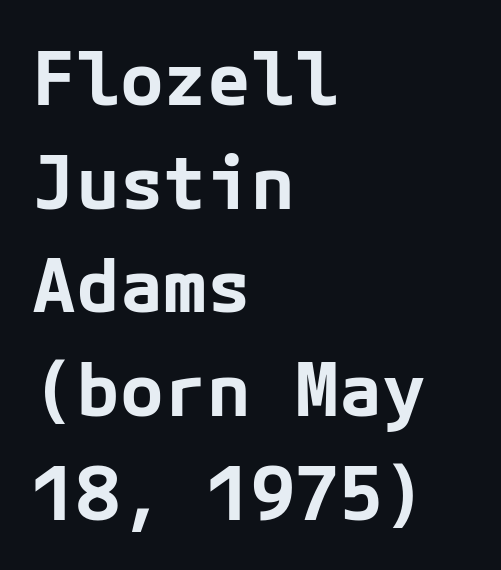
The image shows 73 px bold sans-serif type, upright; set left-aligned, normal line spacing (1.42x), normal letter spacing, not underlined; low stroke contrast and a medium x-height.
